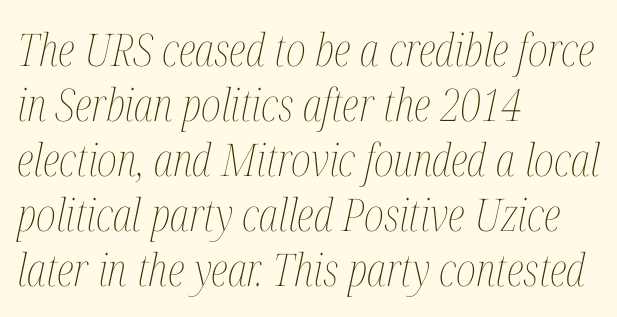
Q: Is the text bold? A: No.
Q: Is the text italic (slanted)? A: Yes, it leans right by about 12 degrees.
Q: Is the text underlined? A: No.
Q: How is the paragraph aligned? A: Left-aligned.
Q: Is the spacing between letters normal or unusually wide? A: Normal.
Q: Width (condensed, normal, or wide)? A: Condensed.
Q: Stroke contrast? A: Medium.
Q: x-height? A: Medium.
Q: Monospaced? A: No.
